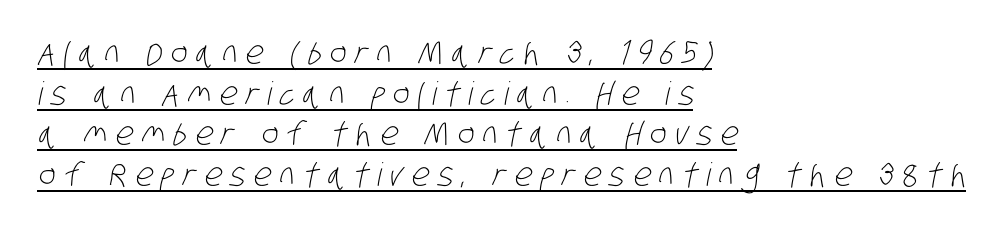
Substantial extra tracking has been applied to these lines. Proportional: the letters do not fall into vertical columns. Successive baselines arrive at the customary interval. Each line of the rendering has a horizontal stroke beneath the glyphs.
